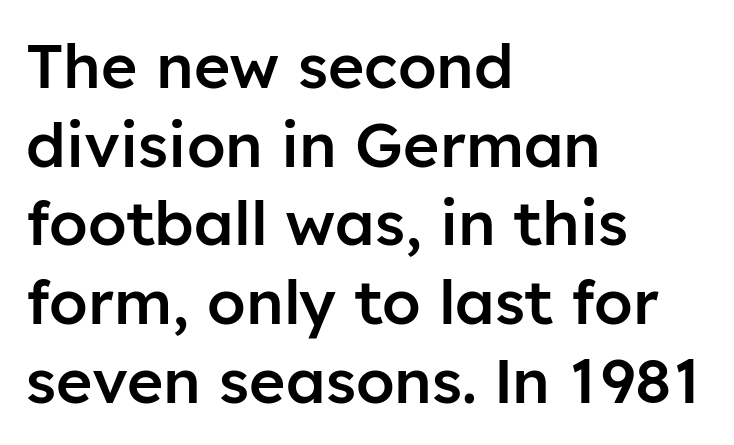
The image shows 62 px semibold sans-serif type, upright; set left-aligned, normal line spacing (1.27x), normal letter spacing, not underlined; low stroke contrast and a medium x-height.
